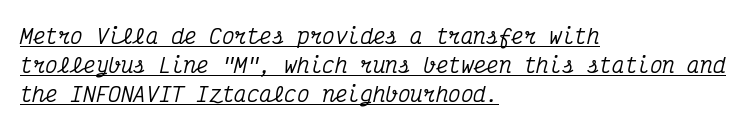
Q: Is the text italic (slanted)? A: Yes, it leans right by about 12 degrees.
Q: Is the text underlined? A: Yes.
Q: How is the paragraph aligned? A: Left-aligned.
Q: Is the spacing between letters normal or unusually wide? A: Normal.
Q: Is the spacing between lines tight, normal or loose? A: Normal.
